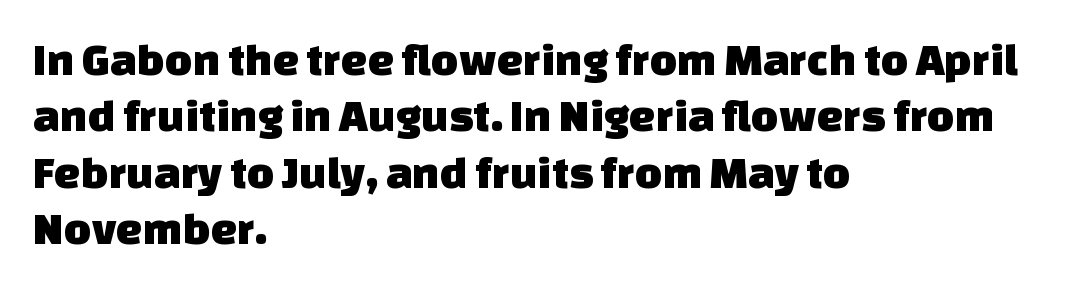
{"serif": "no", "width": "normal", "stroke_contrast": "low", "x_height": "large", "monospaced": "no", "underline": "no", "align": "left", "line_spacing_ratio": 1.2, "letter_spacing": "normal", "letter_spacing_em": 0.0, "glyph_px": 47}
